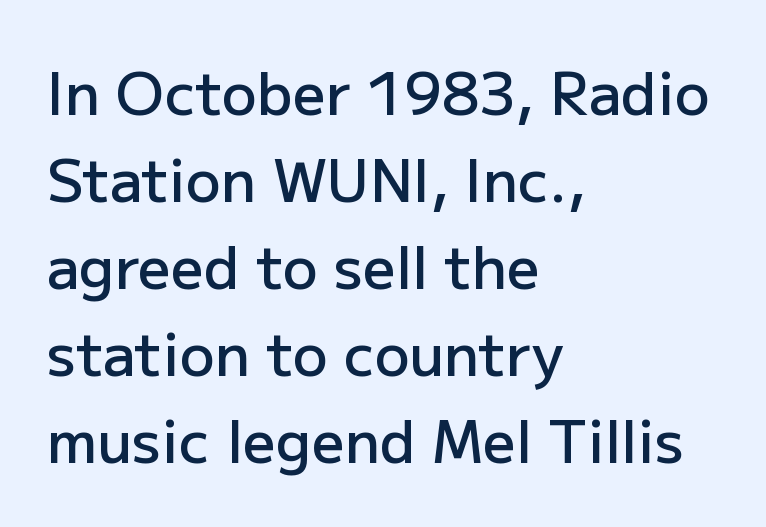
Q: Is the text bold? A: Semi-bold.
Q: Is the text italic (slanted)? A: No, it is upright.
Q: Is the typeface a serif or a sans-serif typeface? A: Sans-serif.
Q: Is the text underlined? A: No.
Q: How is the paragraph aligned? A: Left-aligned.
Q: Is the spacing between letters normal or unusually wide? A: Normal.
Q: Is the spacing between lines tight, normal or loose? A: Normal.
Q: Width (condensed, normal, or wide)? A: Normal.
Q: Stroke contrast? A: Low.
Q: x-height? A: Medium.
Q: Monospaced? A: No.
